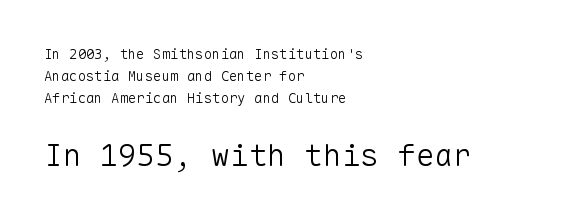
Q: Is the text bold? A: No.
Q: Is the text italic (slanted)? A: No, it is upright.
Q: Is the typeface a serif or a sans-serif typeface? A: Sans-serif.
Q: Is the text underlined? A: No.
Q: How is the paragraph aligned? A: Left-aligned.
Q: Is the spacing between letters normal or unusually wide? A: Normal.
Q: Is the spacing between lines tight, normal or loose? A: Normal.
Q: Which block of text is set in a larger size, the first (top) or the second (bottom)? A: The second (bottom) one.
Q: Width (condensed, normal, or wide)? A: Normal.
Q: Stroke contrast? A: Low.
Q: x-height? A: Medium.
Q: Monospaced? A: Yes.
